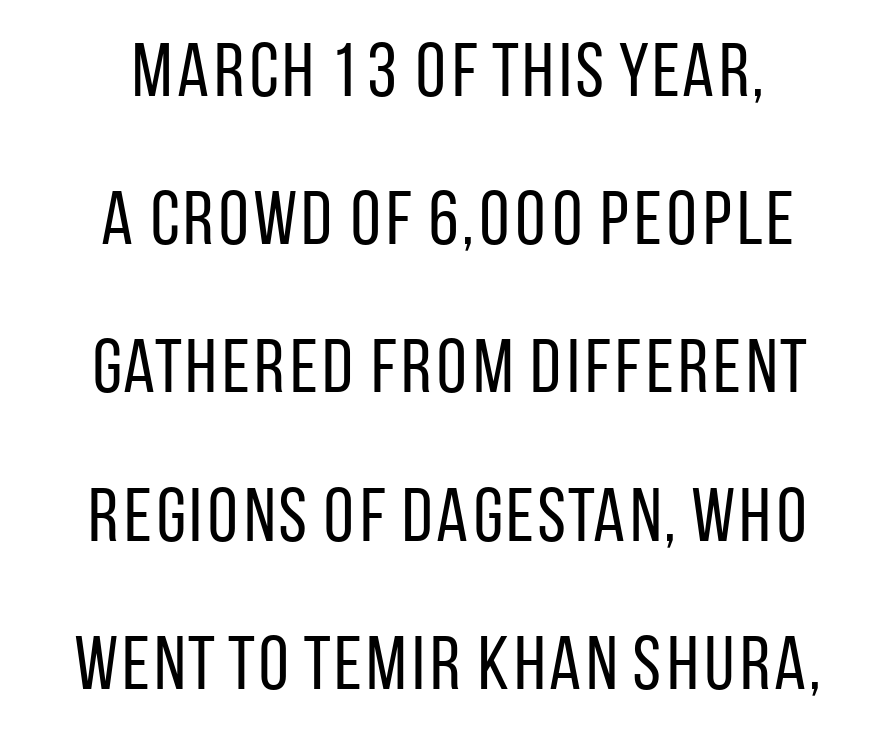
Q: Is the text bold? A: No.
Q: Is the text italic (slanted)? A: No, it is upright.
Q: Is the typeface a serif or a sans-serif typeface? A: Sans-serif.
Q: Is the text underlined? A: No.
Q: Is the spacing between letters normal or unusually wide? A: Normal.
Q: Is the spacing between lines tight, normal or loose? A: Loose.
Q: Width (condensed, normal, or wide)? A: Condensed.
Q: Stroke contrast? A: Low.
Q: x-height? A: Large.
Q: Monospaced? A: No.
